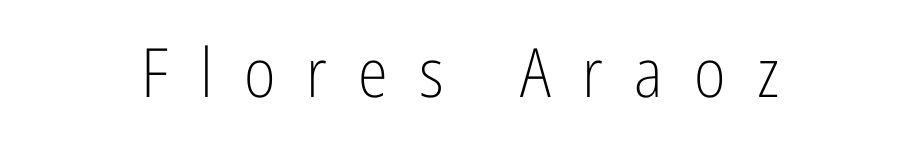
{"serif": "no", "italic": "no", "bold": "no", "weight": "light", "width": "condensed", "stroke_contrast": "low", "x_height": "medium", "monospaced": "no", "underline": "no", "letter_spacing": "wide", "letter_spacing_em": 0.46, "glyph_px": 68}
